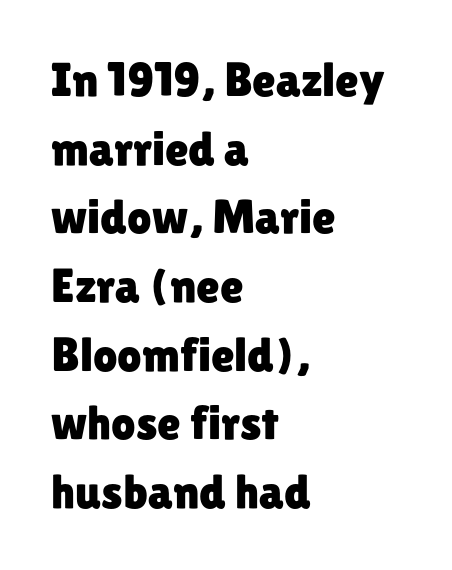
The image shows 48 px sans-serif type, upright; set left-aligned, normal line spacing (1.43x), normal letter spacing, not underlined; low stroke contrast and a medium x-height.
